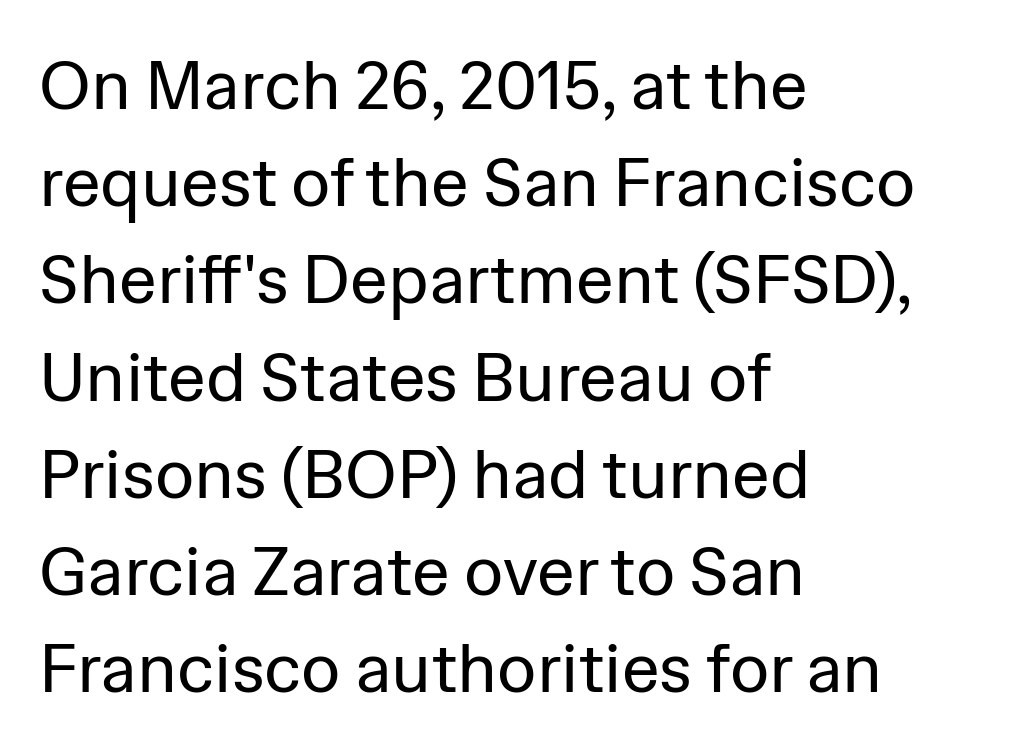
{"serif": "no", "italic": "no", "bold": "no", "weight": "regular", "width": "normal", "stroke_contrast": "low", "x_height": "medium", "monospaced": "no", "underline": "no", "align": "left", "line_spacing": "normal", "line_spacing_ratio": 1.43, "letter_spacing": "normal", "letter_spacing_em": 0.0, "glyph_px": 68}
